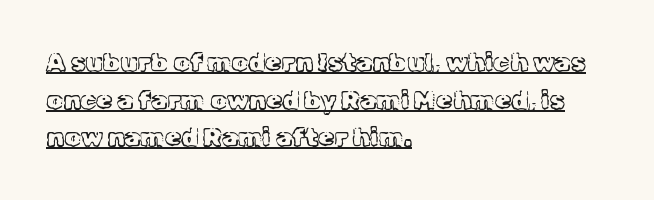
Line beginnings align vertically; line endings do not. What's the leading like? Ordinary, nothing unusual. The face used here is rendered with its standard letterfit. Caption: lettering with a line underneath. Notice how the stems are strictly vertical — no italics here.
